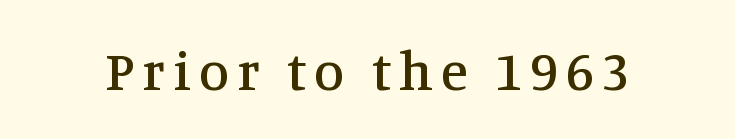
Q: Is the text italic (slanted)? A: No, it is upright.
Q: Is the typeface a serif or a sans-serif typeface? A: Serif.
Q: Is the text underlined? A: No.
Q: Width (condensed, normal, or wide)? A: Normal.
Q: Stroke contrast? A: Medium.
Q: x-height? A: Large.
Q: Monospaced? A: No.
